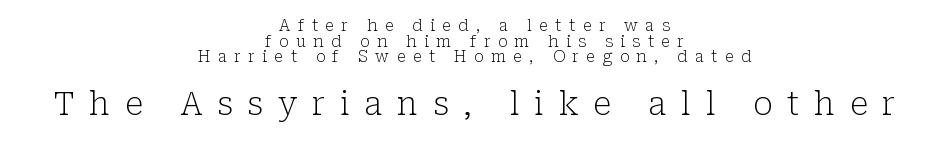
In CSS terms this would be text-align: center. The passage shown begins with its smaller block and ends with its larger one. Here the designer chose a conventional face with non-uniform glyph widths. Does the leading feel generous? Not at all — it's pinched. Each word looks stretched out because of the extra space between its letters. Nobody drew a line under any word here.
